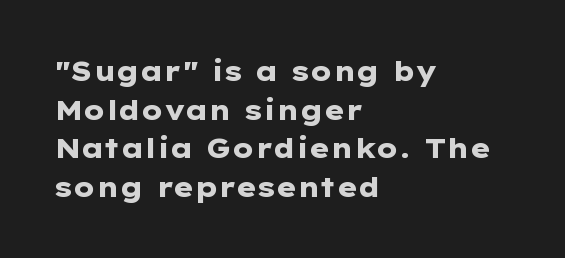
The image shows 27 px bold type, upright; set left-aligned, normal line spacing (1.43x), normal letter spacing, not underlined.
